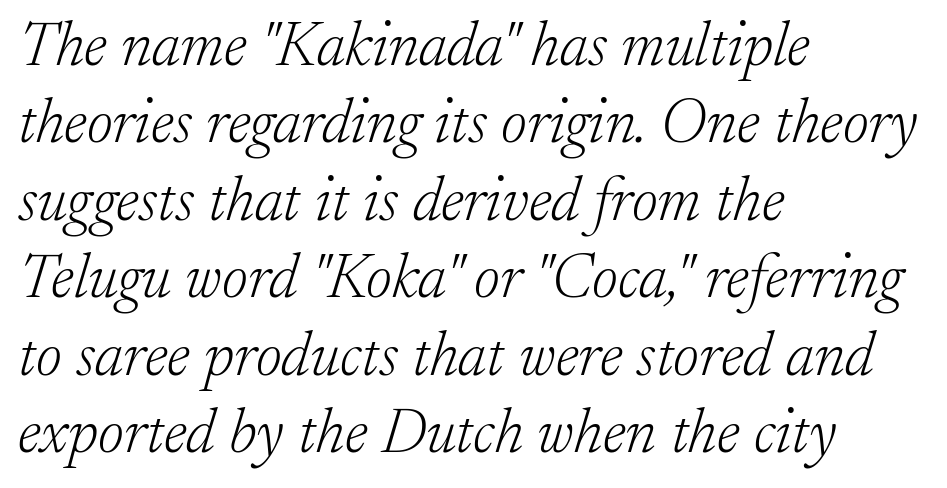
{"serif": "yes", "italic": "yes", "lean": "right", "slant_degrees": 17, "bold": "no", "weight": "light", "width": "normal", "stroke_contrast": "low", "x_height": "small", "monospaced": "no", "underline": "no", "align": "left", "line_spacing_ratio": 1.23, "letter_spacing": "normal", "letter_spacing_em": 0.0, "glyph_px": 63}
